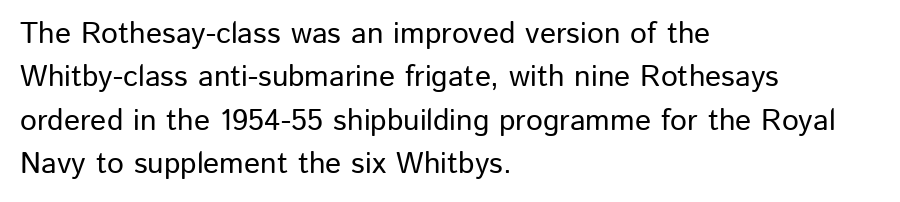
Looks like regular typesetting: each glyph gets only the width it needs. Clear beneath every line of the passage. This sample uses a sans-serif face. The leading is moderate, giving the passage an even texture. Tracking value appears to be zero — textbook default spacing.
